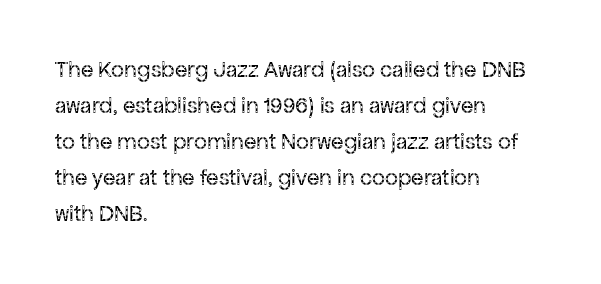
Q: Is the text bold? A: No.
Q: Is the text italic (slanted)? A: No, it is upright.
Q: Is the text underlined? A: No.
Q: How is the paragraph aligned? A: Left-aligned.
Q: Is the spacing between letters normal or unusually wide? A: Normal.
Q: Is the spacing between lines tight, normal or loose? A: Normal.
